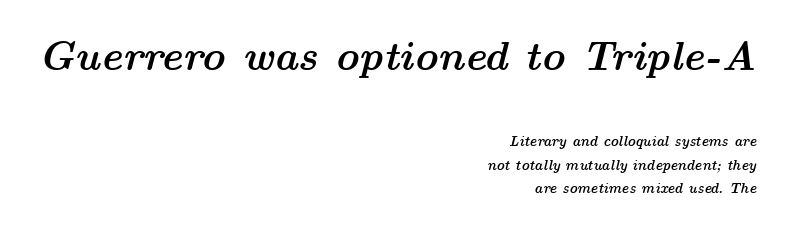
{"italic": "yes", "lean": "right", "slant_degrees": 14, "bold": "yes", "weight": "semibold", "width": "wide", "stroke_contrast": "medium", "x_height": "medium", "monospaced": "no", "underline": "no", "align": "right", "line_spacing": "normal", "line_spacing_ratio": 1.67, "letter_spacing": "normal", "letter_spacing_em": 0.0, "larger_block": "first", "size_ratio": 2.93, "glyph_px": 41}
